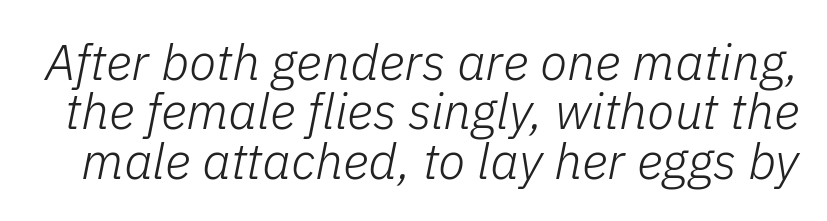
{"italic": "yes", "lean": "right", "slant_degrees": 11, "bold": "no", "weight": "light", "width": "normal", "stroke_contrast": "low", "x_height": "medium", "monospaced": "no", "underline": "no", "line_spacing": "tight", "line_spacing_ratio": 0.99, "letter_spacing": "normal", "letter_spacing_em": 0.0, "glyph_px": 50}
